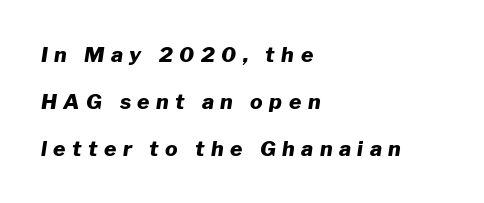
The image shows 21 px bold type, italic (leaning right); set left-aligned, loose line spacing (2.23x), unusually wide letter spacing (+0.31 em), not underlined.
